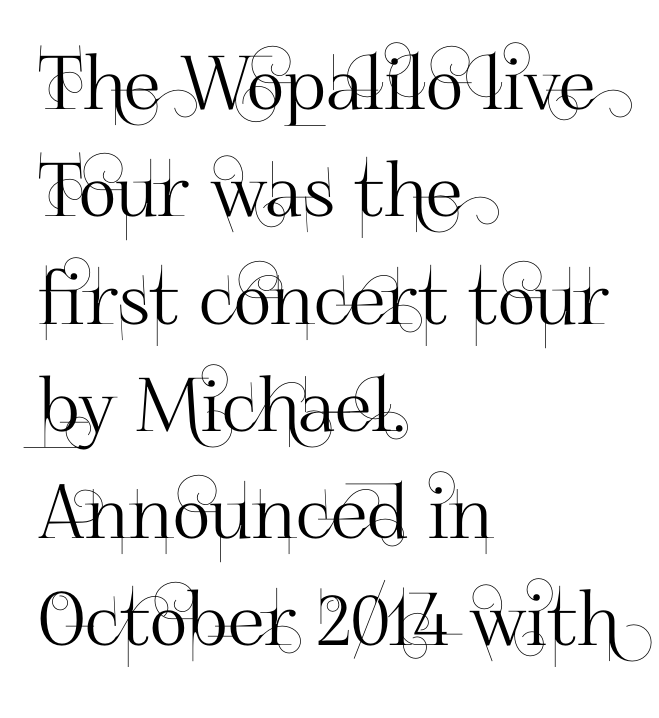
Q: Is the text italic (slanted)? A: No, it is upright.
Q: Is the typeface a serif or a sans-serif typeface? A: Sans-serif.
Q: Is the text underlined? A: No.
Q: How is the paragraph aligned? A: Left-aligned.
Q: Is the spacing between letters normal or unusually wide? A: Normal.
Q: Is the spacing between lines tight, normal or loose? A: Normal.
Q: Width (condensed, normal, or wide)? A: Normal.
Q: Stroke contrast? A: High.
Q: x-height? A: Small.
Q: Monospaced? A: No.
